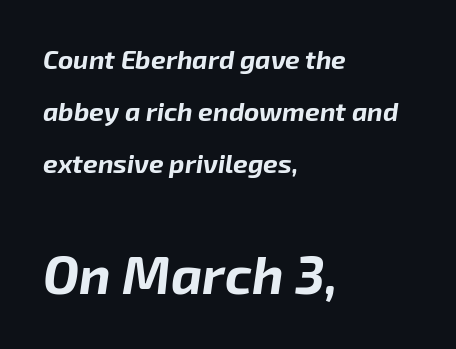
The image shows 53 px bold type, italic (leaning right); set left-aligned, loose line spacing (2.0x), normal letter spacing, not underlined; the second (bottom) block is 2.04x larger; low stroke contrast and a medium x-height.
